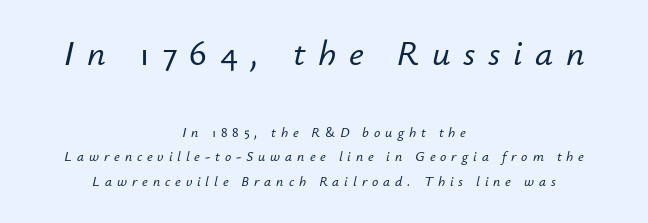
Does extra space separate the letters? Yes, quite a lot of it. Horizontal alignment here is central, giving a formal, balanced look. Rule under the text: the space is simply empty. Spacing verdict: proportional, widths tailored to each character. In terms of posture, this sample is oblique.
